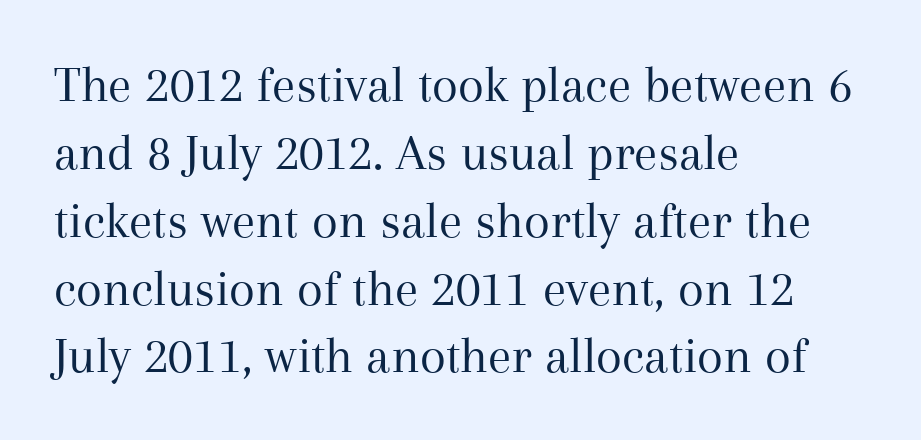
Caption: face not bold, strokes unweighted. Caption: standard tracking, unaltered. Each letter keeps its own natural width here, so spacing adapts to shape. Observe the serifs anchoring each vertical stroke in this sample.
